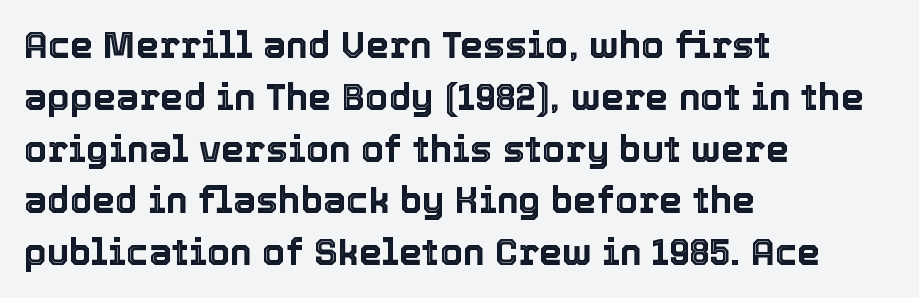
The image shows 37 px text type, upright; set left-aligned, normal line spacing (1.4x), normal letter spacing, not underlined; a medium x-height.
